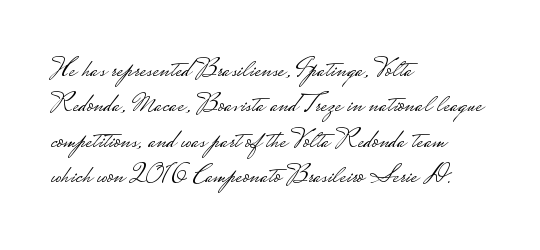
Q: Is the text bold? A: No.
Q: Is the text italic (slanted)? A: Yes.
Q: Is the typeface a serif or a sans-serif typeface? A: Sans-serif.
Q: Is the text underlined? A: No.
Q: How is the paragraph aligned? A: Left-aligned.
Q: Is the spacing between letters normal or unusually wide? A: Normal.
Q: Is the spacing between lines tight, normal or loose? A: Normal.
Q: Width (condensed, normal, or wide)? A: Wide.
Q: Stroke contrast? A: Low.
Q: Monospaced? A: No.
